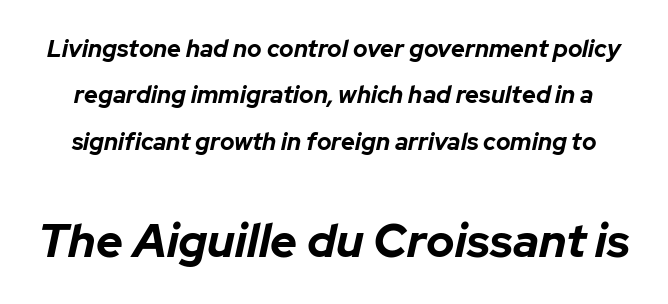
Q: Is the text bold? A: Yes.
Q: Is the text italic (slanted)? A: Yes, it leans right by about 12 degrees.
Q: Is the text underlined? A: No.
Q: Is the spacing between letters normal or unusually wide? A: Normal.
Q: Is the spacing between lines tight, normal or loose? A: Loose.
Q: Which block of text is set in a larger size, the first (top) or the second (bottom)? A: The second (bottom) one.
Q: Width (condensed, normal, or wide)? A: Normal.
Q: Stroke contrast? A: Low.
Q: x-height? A: Medium.
Q: Monospaced? A: No.
